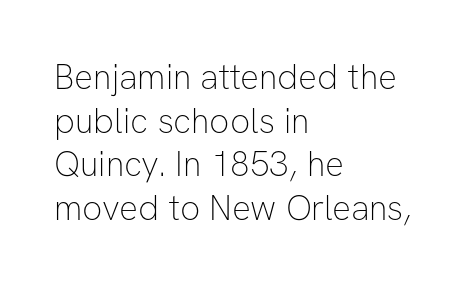
{"serif": "no", "italic": "no", "bold": "no", "weight": "thin", "width": "normal", "stroke_contrast": "low", "x_height": "medium", "monospaced": "no", "underline": "no", "align": "left", "line_spacing": "normal", "line_spacing_ratio": 1.25, "letter_spacing": "normal", "letter_spacing_em": 0.0, "glyph_px": 35}
